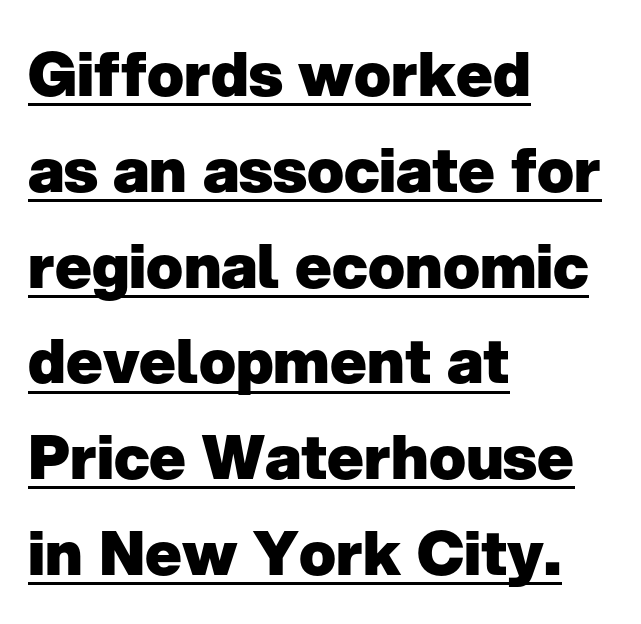
Q: Is the text bold? A: Yes.
Q: Is the text italic (slanted)? A: No, it is upright.
Q: Is the typeface a serif or a sans-serif typeface? A: Sans-serif.
Q: Is the text underlined? A: Yes.
Q: How is the paragraph aligned? A: Left-aligned.
Q: Is the spacing between letters normal or unusually wide? A: Normal.
Q: Is the spacing between lines tight, normal or loose? A: Normal.
Q: Width (condensed, normal, or wide)? A: Normal.
Q: Stroke contrast? A: Low.
Q: x-height? A: Medium.
Q: Monospaced? A: No.
